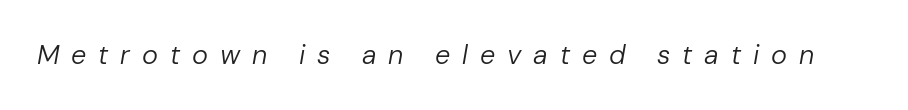
Decoration check: the copy has no underline. The specimen reads as italic at a glance. Heaviness? Minimal to ordinary, like unemphasized prose. Students, note that the glyphs here are deliberately spaced far apart.
